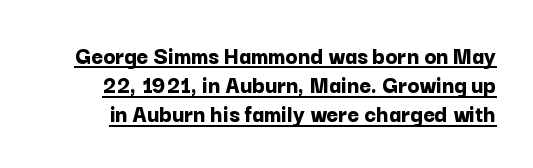
{"italic": "no", "bold": "yes", "underline": "yes", "line_spacing_ratio": 1.17, "letter_spacing": "normal", "letter_spacing_em": 0.0, "glyph_px": 25}
